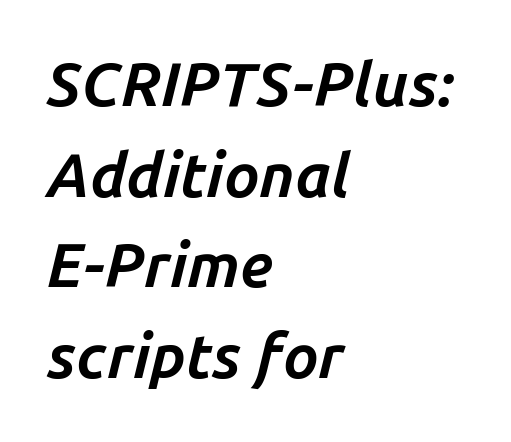
Spacing verdict: proportional, widths tailored to each character. Line beginnings align vertically; line endings do not. Letters rest on an invisible, unmarked baseline. Designer's note — italics engaged.
